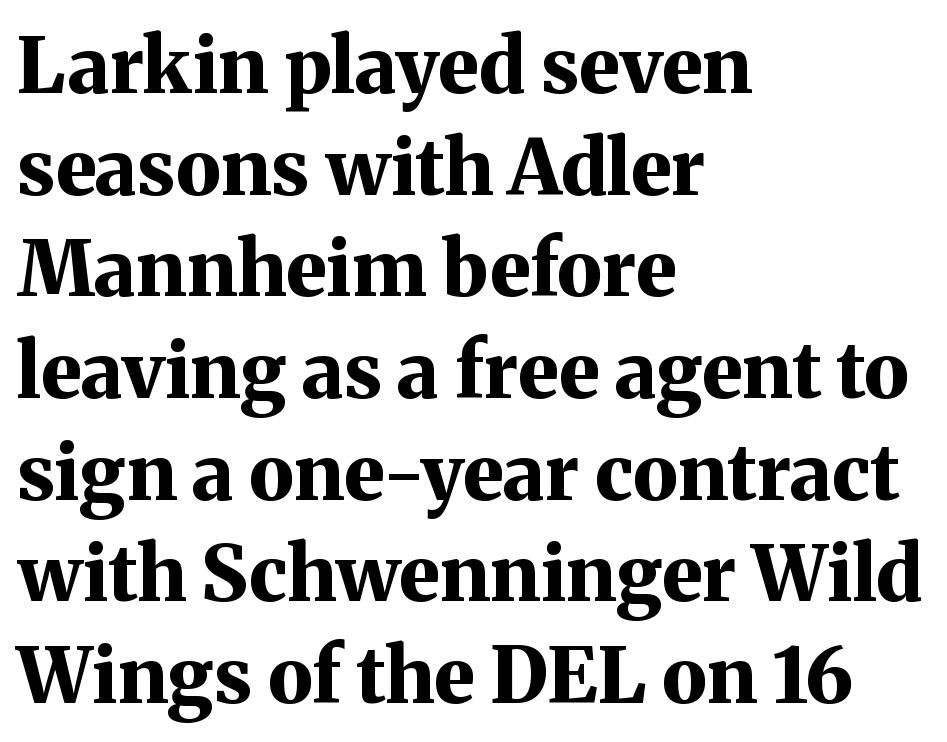
{"serif": "yes", "italic": "no", "bold": "yes", "weight": "bold", "width": "normal", "stroke_contrast": "medium", "x_height": "medium", "monospaced": "no", "underline": "no", "align": "left", "line_spacing": "normal", "line_spacing_ratio": 1.32, "letter_spacing": "normal", "letter_spacing_em": 0.0, "glyph_px": 77}
